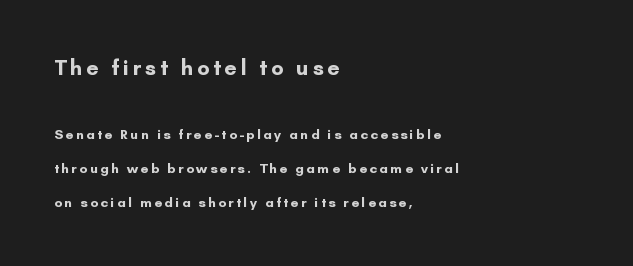
A great deal of white space separates one row of letters from the next. Heavy-handed strokes throughout: this text is bold. Line starts are locked; line ends wander. Between these two stacked blocks, the higher one wins on size. The lettering stays uniformly vertical, giving the passage a roman look.
